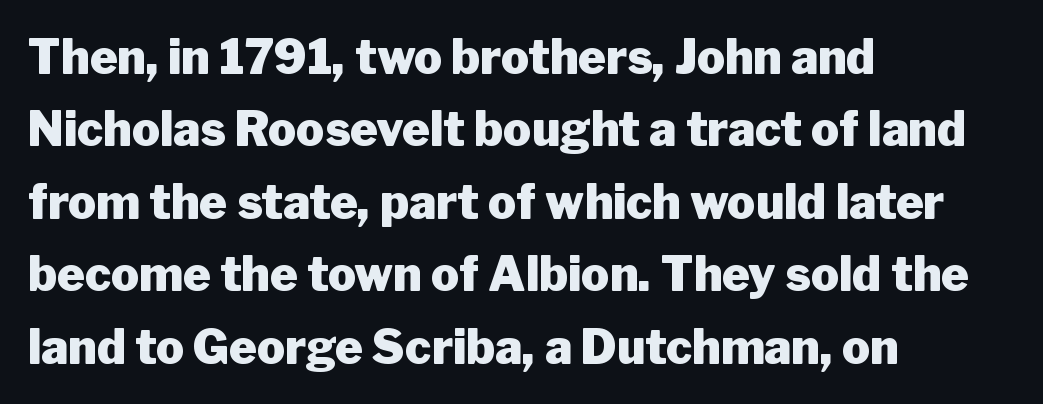
Here the glyphs are tracked normally, forming tight word shapes. A sans-serif font was chosen for this passage. The letters stand straight up with perfectly vertical stems. Successive baselines arrive at the customary interval. The letters advance in unequal steps, a hallmark of proportional type.
